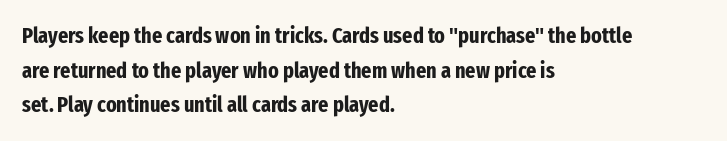
Q: Is the text bold? A: Yes.
Q: Is the text italic (slanted)? A: No, it is upright.
Q: Is the text underlined? A: No.
Q: How is the paragraph aligned? A: Left-aligned.
Q: Is the spacing between letters normal or unusually wide? A: Normal.
Q: Is the spacing between lines tight, normal or loose? A: Normal.
